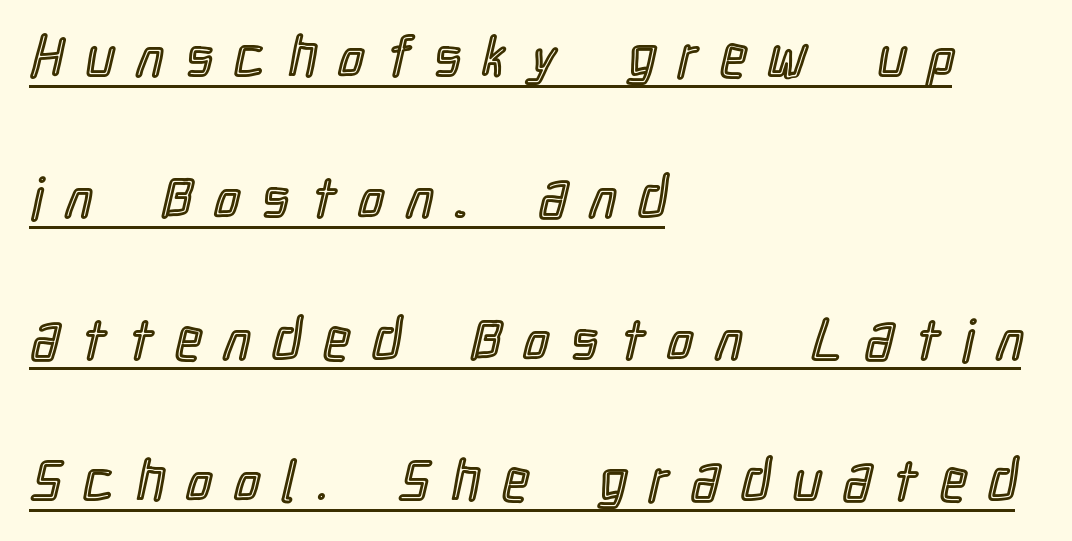
Q: Is the text italic (slanted)? A: Yes.
Q: Is the text underlined? A: Yes.
Q: How is the paragraph aligned? A: Left-aligned.
Q: Is the spacing between letters normal or unusually wide? A: Unusually wide.
Q: Is the spacing between lines tight, normal or loose? A: Loose.
Q: Width (condensed, normal, or wide)? A: Condensed.
Q: x-height? A: Medium.
Q: Monospaced? A: No.
